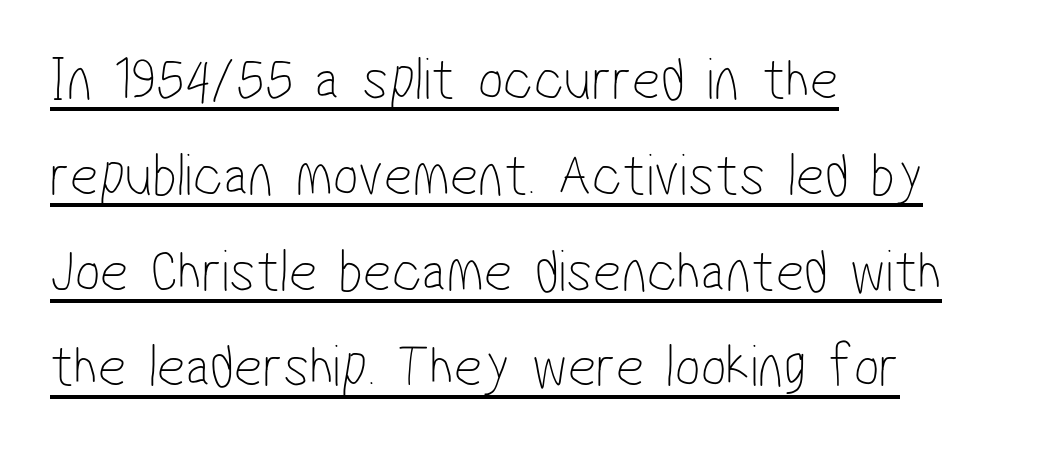
The image shows 61 px thin, condensed sans-serif type; set left-aligned, normal line spacing (1.57x), normal letter spacing, underlined; low stroke contrast and a medium x-height.
